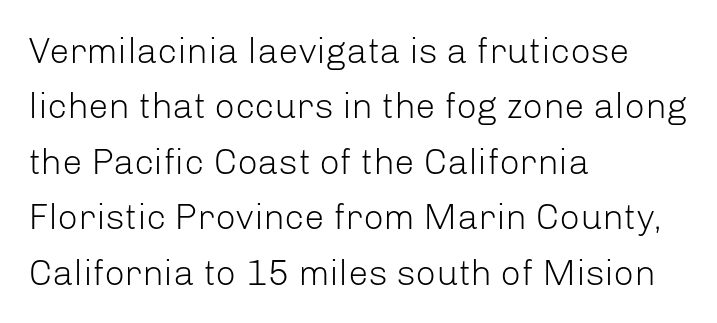
{"serif": "no", "italic": "no", "bold": "no", "weight": "light", "width": "normal", "stroke_contrast": "low", "x_height": "medium", "monospaced": "no", "underline": "no", "align": "left", "line_spacing": "normal", "line_spacing_ratio": 1.54, "letter_spacing": "normal", "letter_spacing_em": 0.0, "glyph_px": 36}
